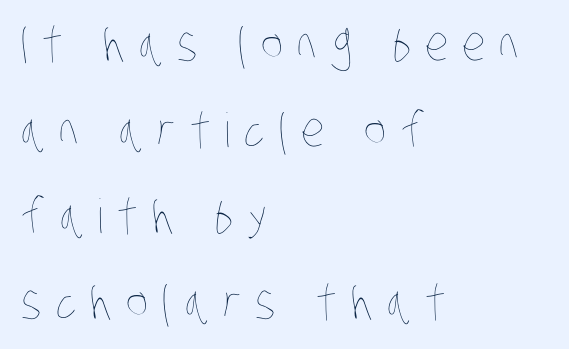
{"bold": "no", "weight": "thin", "width": "condensed", "stroke_contrast": "low", "x_height": "large", "monospaced": "no", "underline": "no", "align": "left", "line_spacing_ratio": 1.83, "letter_spacing": "wide", "letter_spacing_em": 0.3, "glyph_px": 47}
